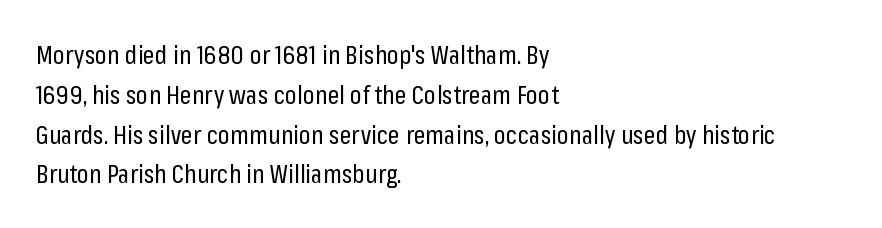
The image shows 26 px text type, upright; set left-aligned, normal line spacing (1.53x), normal letter spacing, not underlined.
